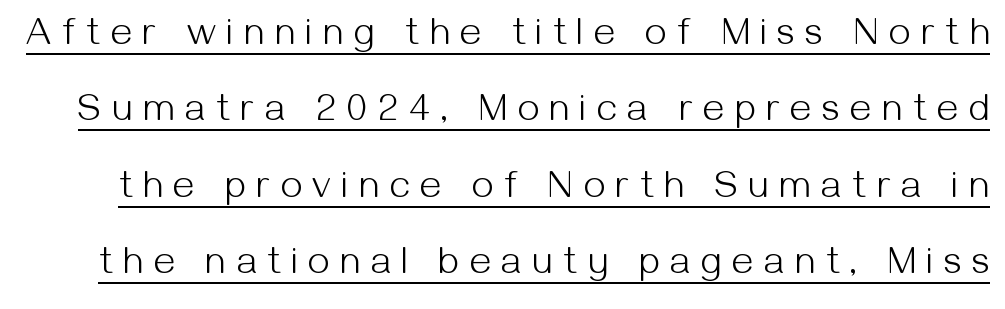
The image shows 38 px light sans-serif type, upright; set loose line spacing (2.01x), unusually wide letter spacing (+0.29 em), underlined; medium stroke contrast and a medium x-height.
